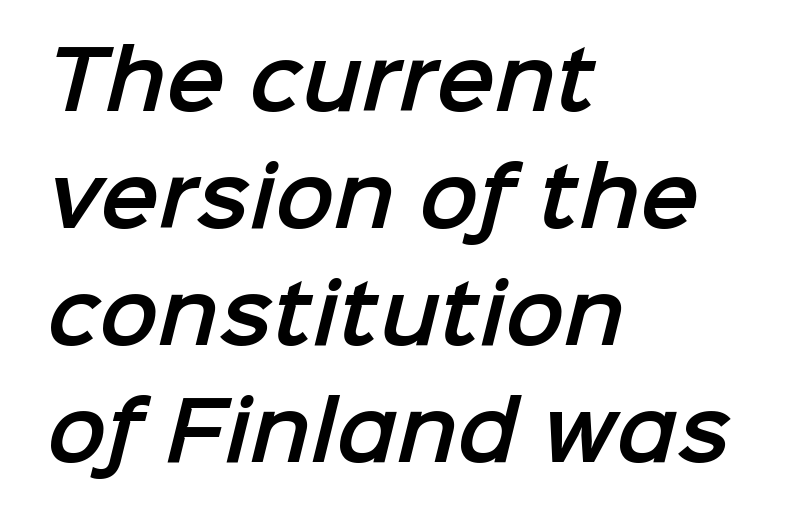
Q: Is the typeface a serif or a sans-serif typeface? A: Sans-serif.
Q: Is the text underlined? A: No.
Q: How is the paragraph aligned? A: Left-aligned.
Q: Is the spacing between letters normal or unusually wide? A: Normal.
Q: Is the spacing between lines tight, normal or loose? A: Normal.
Q: Width (condensed, normal, or wide)? A: Normal.
Q: Stroke contrast? A: Low.
Q: x-height? A: Medium.
Q: Monospaced? A: No.
